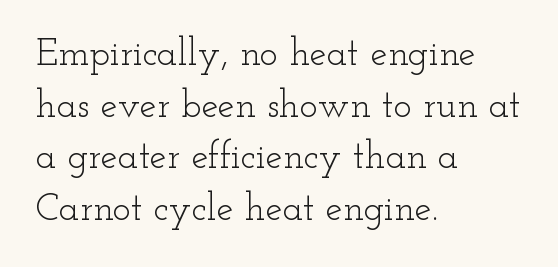
Visually the block forms a straight wall on the left and a jagged coastline on the right. Standard letterfit; no display-style spreading of the glyphs. Vertical strokes here are truly vertical. Type style note: has serifs. Letters rest on an invisible, unmarked baseline. The block of text has a typical density, with ordinary space between rows.
